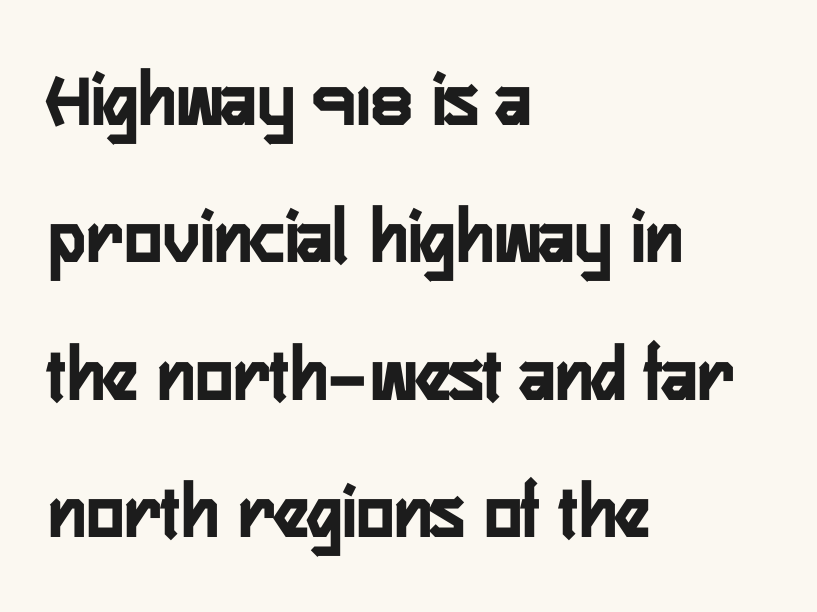
{"serif": "no", "italic": "no", "width": "condensed", "stroke_contrast": "low", "x_height": "medium", "monospaced": "no", "underline": "no", "align": "left", "line_spacing_ratio": 1.74, "letter_spacing": "normal", "letter_spacing_em": 0.0, "glyph_px": 79}
